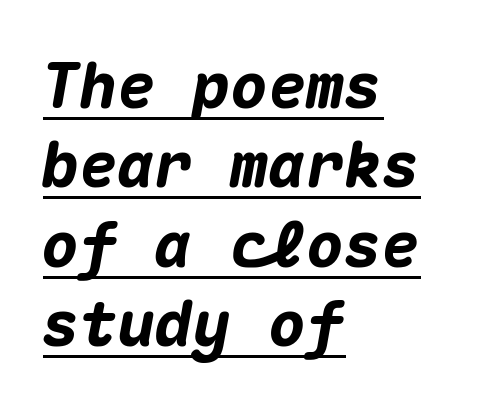
The image shows 63 px heavy type, italic (leaning right), monospaced; set left-aligned, normal line spacing (1.26x), normal letter spacing, underlined; medium stroke contrast and a medium x-height.
